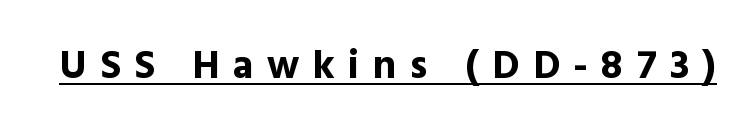
Q: Is the text bold? A: Yes.
Q: Is the text italic (slanted)? A: No, it is upright.
Q: Is the typeface a serif or a sans-serif typeface? A: Sans-serif.
Q: Is the text underlined? A: Yes.
Q: Is the spacing between letters normal or unusually wide? A: Unusually wide.
Q: Width (condensed, normal, or wide)? A: Normal.
Q: x-height? A: Medium.
Q: Monospaced? A: No.
